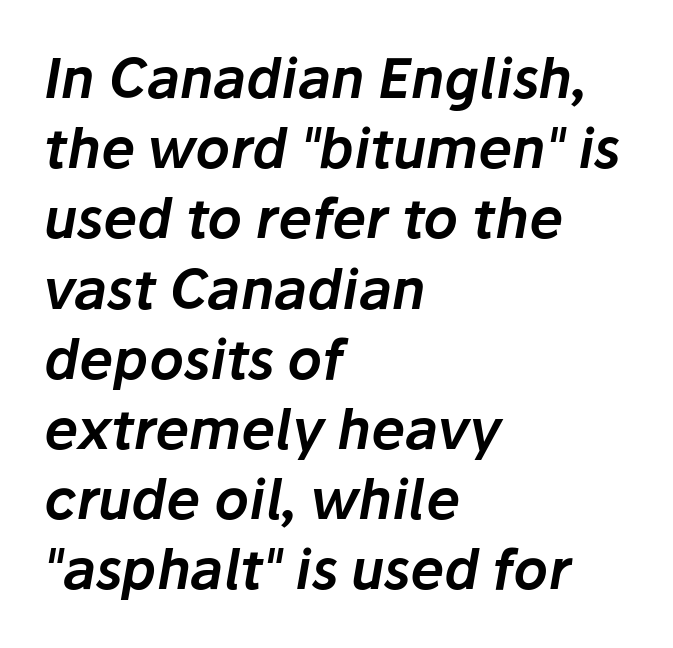
Q: Is the text italic (slanted)? A: Yes, it leans right by about 10 degrees.
Q: Is the text underlined? A: No.
Q: How is the paragraph aligned? A: Left-aligned.
Q: Is the spacing between letters normal or unusually wide? A: Normal.
Q: Is the spacing between lines tight, normal or loose? A: Normal.
Q: Width (condensed, normal, or wide)? A: Normal.
Q: Stroke contrast? A: Low.
Q: x-height? A: Medium.
Q: Monospaced? A: No.
